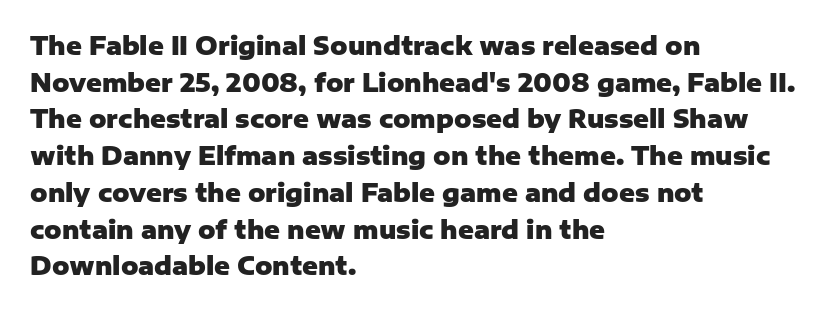
A typesetter would call this zero additional tracking. The letters stand upright; this is a roman face. Regular leading. The passage is arranged the way most books set body copy — flush left. Rule under the text: the space is simply empty. Strokes here are thick enough to call this a true bold.
